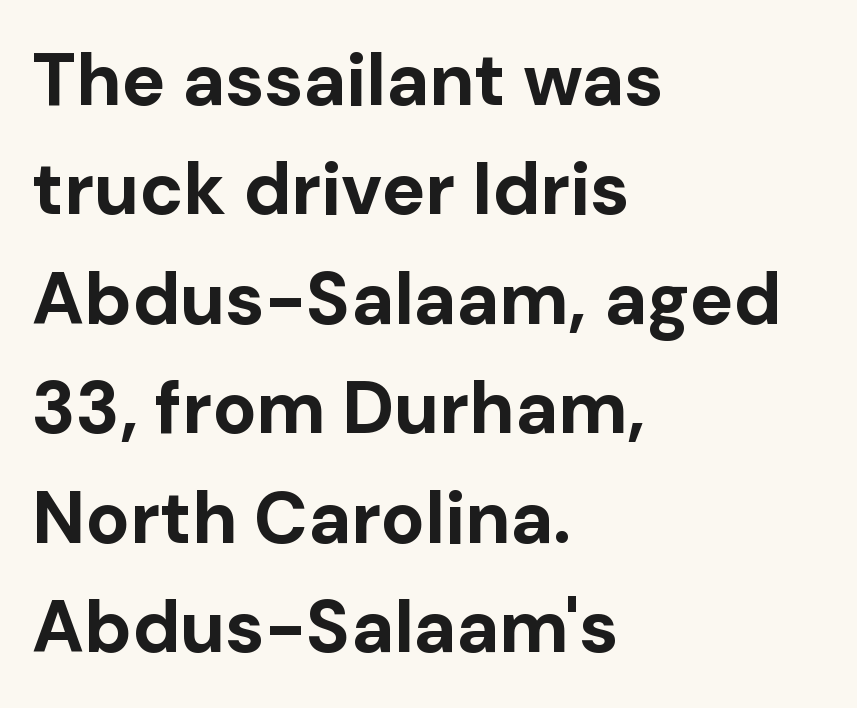
The image shows 73 px bold sans-serif type, upright; set left-aligned, normal line spacing (1.5x), normal letter spacing, not underlined; low stroke contrast and a medium x-height.
